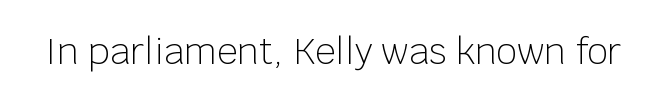
{"serif": "no", "italic": "no", "bold": "no", "weight": "light", "width": "normal", "stroke_contrast": "low", "x_height": "large", "monospaced": "no", "underline": "no", "letter_spacing": "normal", "letter_spacing_em": 0.0, "glyph_px": 36}
